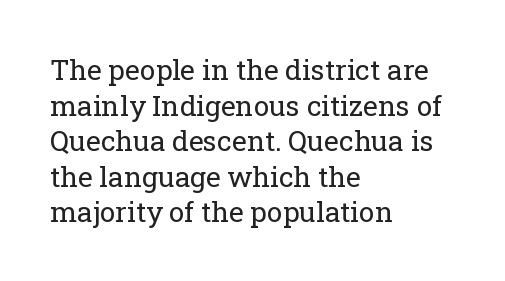
Q: Is the text bold? A: No.
Q: Is the text italic (slanted)? A: No, it is upright.
Q: Is the typeface a serif or a sans-serif typeface? A: Serif.
Q: Is the text underlined? A: No.
Q: How is the paragraph aligned? A: Left-aligned.
Q: Is the spacing between letters normal or unusually wide? A: Normal.
Q: Is the spacing between lines tight, normal or loose? A: Normal.
Q: Width (condensed, normal, or wide)? A: Normal.
Q: Stroke contrast? A: Low.
Q: x-height? A: Medium.
Q: Monospaced? A: No.
